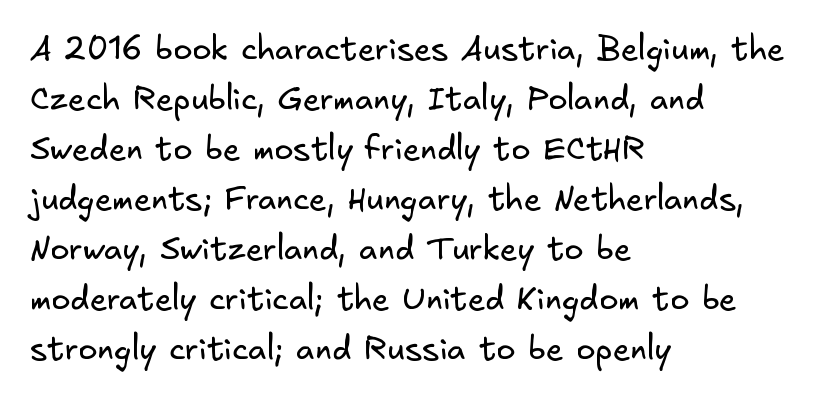
The face used here is rendered with its standard letterfit. Check where the strokes stop: nothing finishes them off — pure sans. This block has exactly the height ordinary leading produces. Unbolded letterforms with no extra heft.
